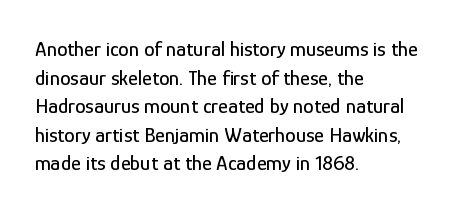
The rendering keeps characters at their native spacing. Does the lettering tilt? It doesn't — this is upright. Descender tails drop into unmarked territory. The lines sit at an ordinary, default distance from one another. One-word summary of the alignment: left.
